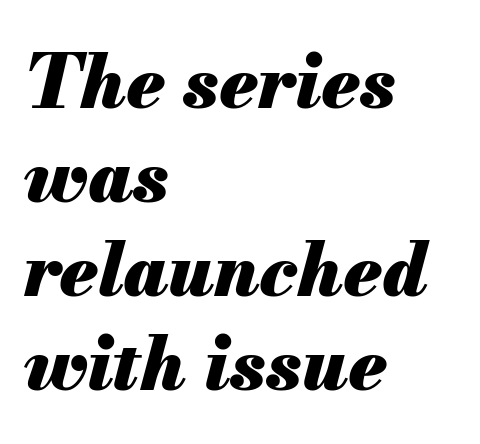
Compared with a centered layout, this one pins lines to the left instead. There's an unmistakable incline to the writing here. Short note: letters normally spaced. Regular leading.
